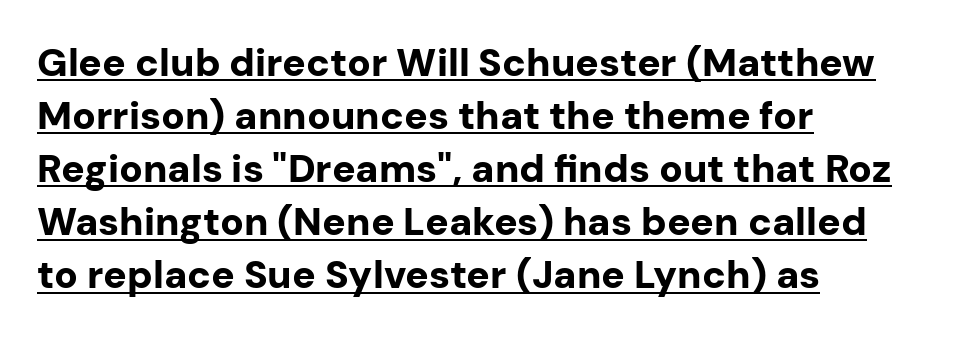
The image shows 39 px bold sans-serif type, upright; set left-aligned, normal line spacing (1.36x), normal letter spacing, underlined; low stroke contrast and a medium x-height.
